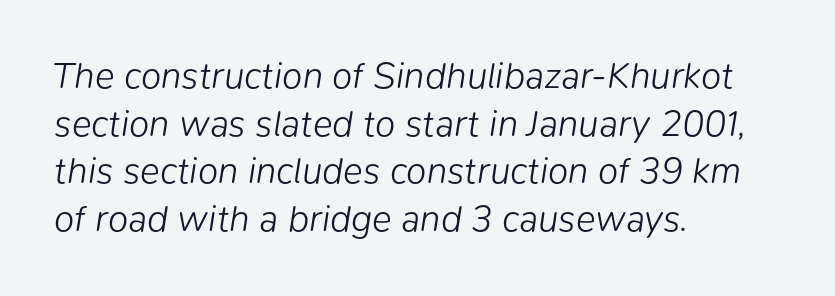
The letterforms sit shoulder to shoulder at normal distance. A typesetter would call this proportional, since set widths differ per character. Ink coverage per letter is moderate at most. Casual observation: everything's shoved over to the left. The whole block is typeset with a tilt.
